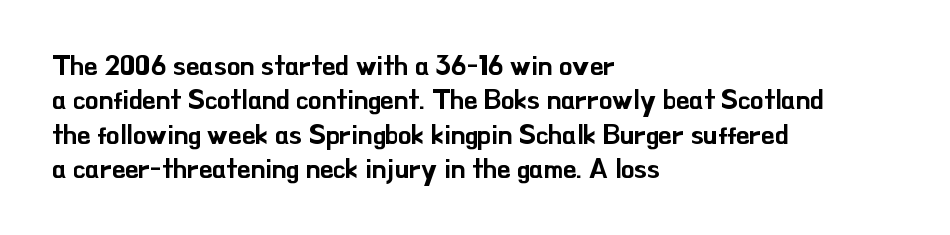
{"italic": "no", "underline": "no", "align": "left", "line_spacing": "normal", "line_spacing_ratio": 1.27, "letter_spacing": "normal", "letter_spacing_em": 0.0, "glyph_px": 27}
